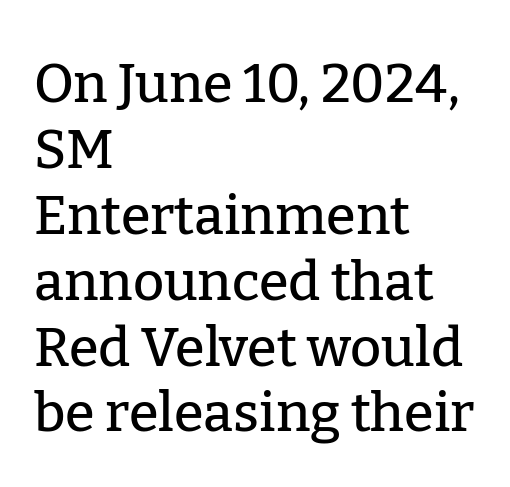
Q: Is the text italic (slanted)? A: No, it is upright.
Q: Is the typeface a serif or a sans-serif typeface? A: Serif.
Q: Is the text underlined? A: No.
Q: How is the paragraph aligned? A: Left-aligned.
Q: Is the spacing between letters normal or unusually wide? A: Normal.
Q: Width (condensed, normal, or wide)? A: Normal.
Q: Stroke contrast? A: Low.
Q: x-height? A: Medium.
Q: Monospaced? A: No.
